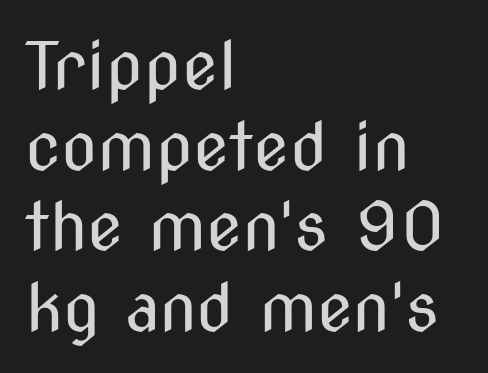
Q: Is the text bold? A: No.
Q: Is the text italic (slanted)? A: No, it is upright.
Q: Is the typeface a serif or a sans-serif typeface? A: Sans-serif.
Q: Is the text underlined? A: No.
Q: How is the paragraph aligned? A: Left-aligned.
Q: Is the spacing between letters normal or unusually wide? A: Normal.
Q: Width (condensed, normal, or wide)? A: Condensed.
Q: Stroke contrast? A: Medium.
Q: x-height? A: Medium.
Q: Monospaced? A: No.
